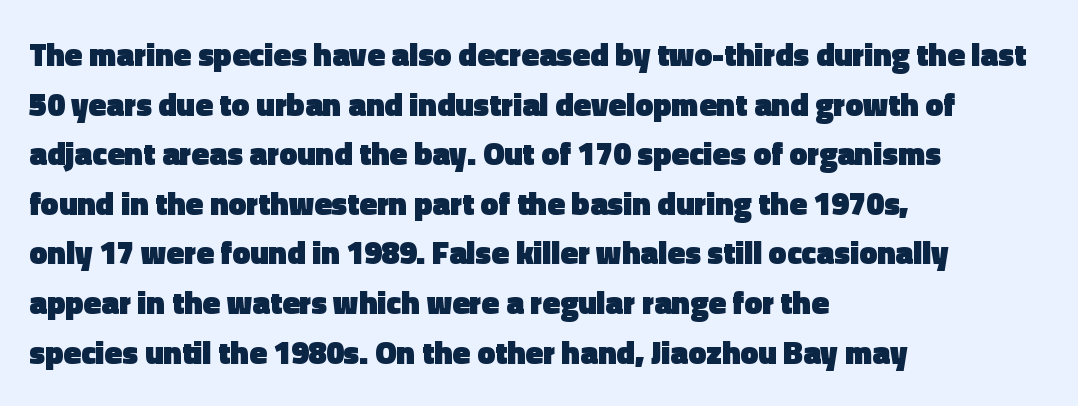
The image shows 32 px heavy sans-serif type, upright; set left-aligned, normal line spacing (1.55x), normal letter spacing, not underlined; a medium x-height.
